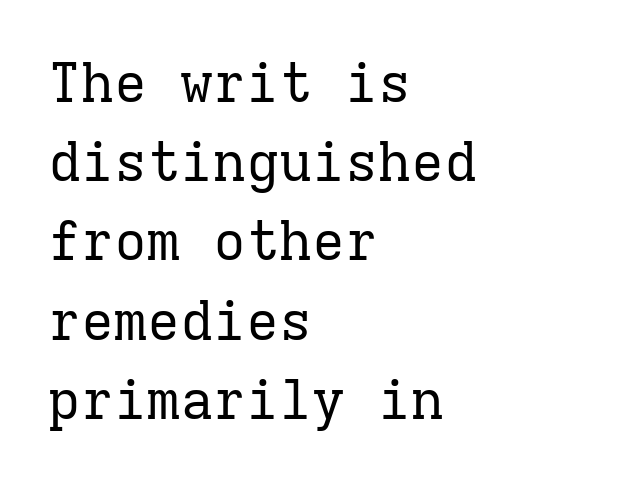
Notice how the stems are strictly vertical — no italics here. The characters are drawn with everyday or finer stroke widths. Spacing between characters is what you'd get straight out of the box. The passage shown is typed in a monospace face where columns stay perfectly aligned. Serif or sans? Serif — the stroke terminals have little feet. Whoever set this chose a conventional vertical rhythm.
